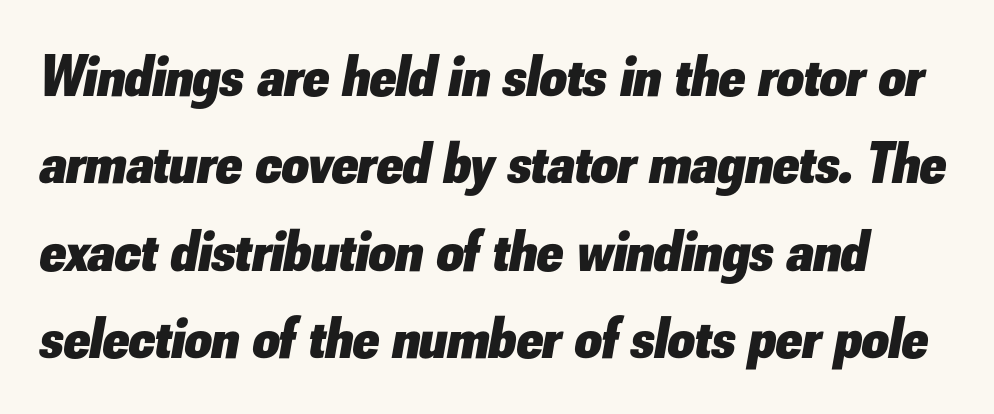
{"italic": "yes", "lean": "right", "slant_degrees": 10, "bold": "yes", "weight": "heavy", "width": "normal", "stroke_contrast": "low", "x_height": "small", "monospaced": "no", "underline": "no", "line_spacing": "normal", "line_spacing_ratio": 1.48, "letter_spacing": "normal", "letter_spacing_em": 0.0, "glyph_px": 59}
